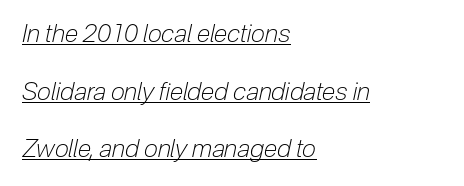
{"italic": "yes", "lean": "right", "slant_degrees": 12, "bold": "no", "underline": "yes", "align": "left", "line_spacing": "loose", "line_spacing_ratio": 2.31, "letter_spacing": "normal", "letter_spacing_em": 0.0, "glyph_px": 25}
